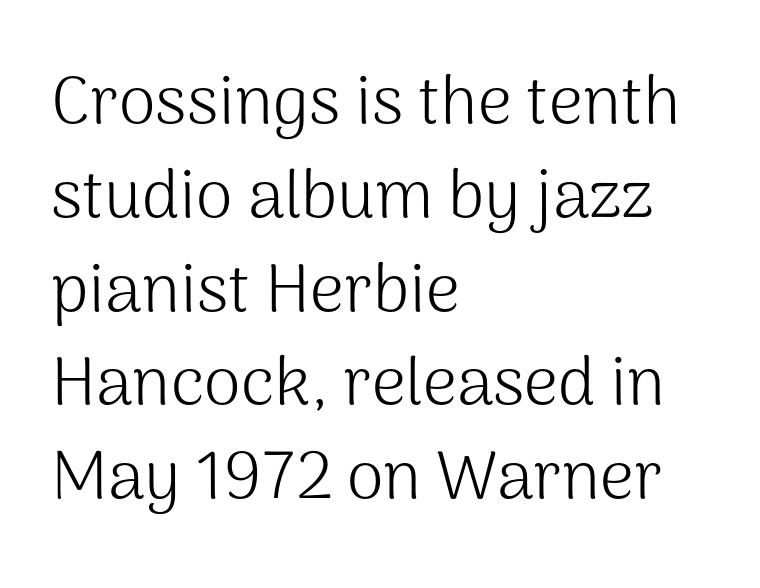
Q: Is the text bold? A: No.
Q: Is the text italic (slanted)? A: No, it is upright.
Q: Is the typeface a serif or a sans-serif typeface? A: Sans-serif.
Q: Is the text underlined? A: No.
Q: How is the paragraph aligned? A: Left-aligned.
Q: Is the spacing between letters normal or unusually wide? A: Normal.
Q: Is the spacing between lines tight, normal or loose? A: Normal.
Q: Width (condensed, normal, or wide)? A: Normal.
Q: Stroke contrast? A: Medium.
Q: x-height? A: Medium.
Q: Monospaced? A: No.
